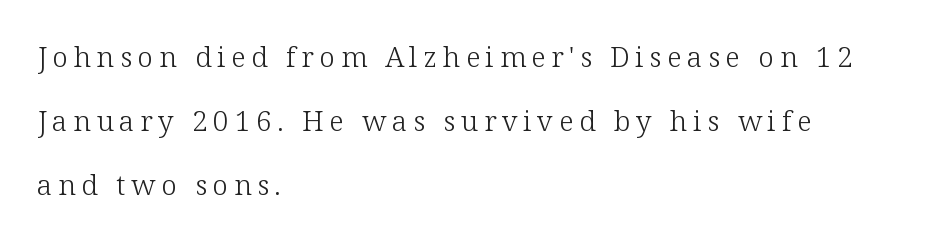
{"serif": "yes", "italic": "no", "bold": "no", "weight": "light", "width": "normal", "stroke_contrast": "low", "x_height": "medium", "monospaced": "no", "underline": "no", "align": "left", "line_spacing": "loose", "line_spacing_ratio": 2.28, "letter_spacing": "wide", "letter_spacing_em": 0.2, "glyph_px": 28}
